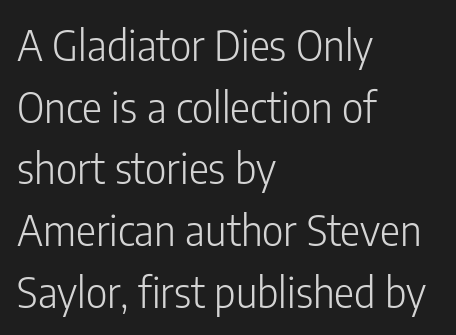
Quick note: underline off. The face used here is proportionally spaced, like ordinary book or web type. The horizontal fit of the characters is conventional and even. Whoever set this chose a conventional vertical rhythm. Stems and bowls with no extra thickness — not bold.
